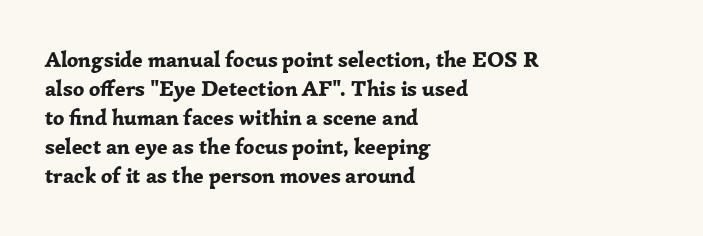
The image shows 22 px bold type, upright; set left-aligned, normal line spacing (1.32x), normal letter spacing, not underlined.
